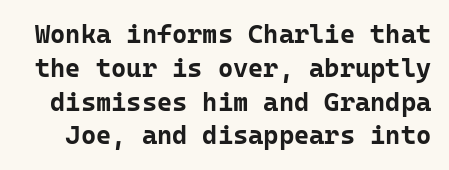
Lines of text with bare space underneath. Regarding leading, the lines here are spaced in the standard way. If you drew a line through each stem, it would be perfectly vertical. This rendering leaves character spacing at its baseline value. As a designer I'd log this as weight 700, bold.
